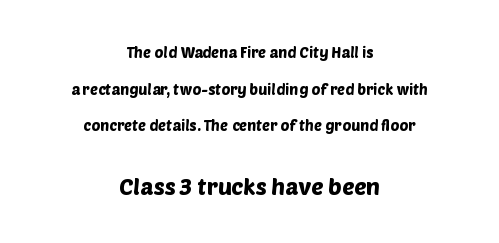
{"underline": "no", "align": "center", "line_spacing": "loose", "line_spacing_ratio": 2.45, "letter_spacing": "normal", "letter_spacing_em": 0.0, "larger_block": "second", "size_ratio": 1.53, "glyph_px": 23}
